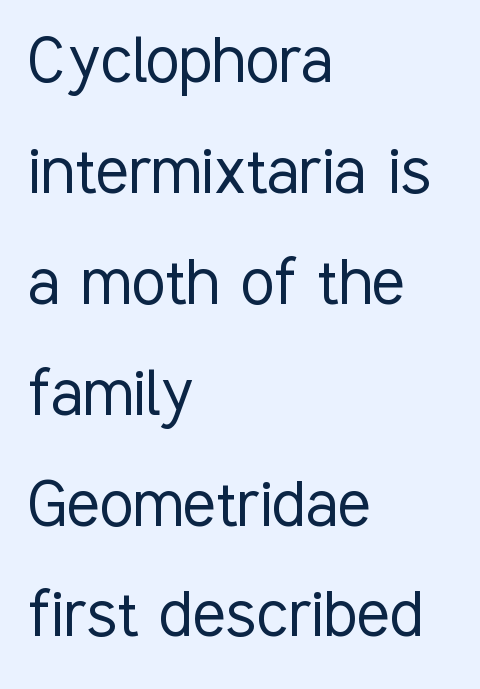
The image shows 77 px light, condensed sans-serif type, upright; set left-aligned, normal line spacing (1.44x), normal letter spacing, not underlined; low stroke contrast and a medium x-height.
